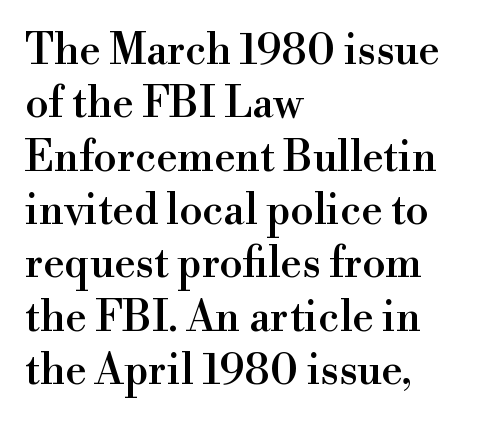
The image shows 42 px serif type, upright; set left-aligned, normal line spacing (1.27x), normal letter spacing, not underlined; a small x-height.
